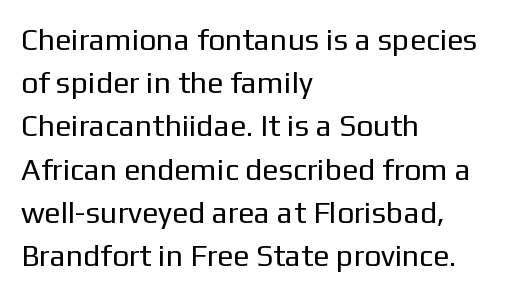
The image shows 30 px regular-weight sans-serif type, upright; set left-aligned, normal line spacing (1.44x), normal letter spacing, not underlined; low stroke contrast and a medium x-height.
